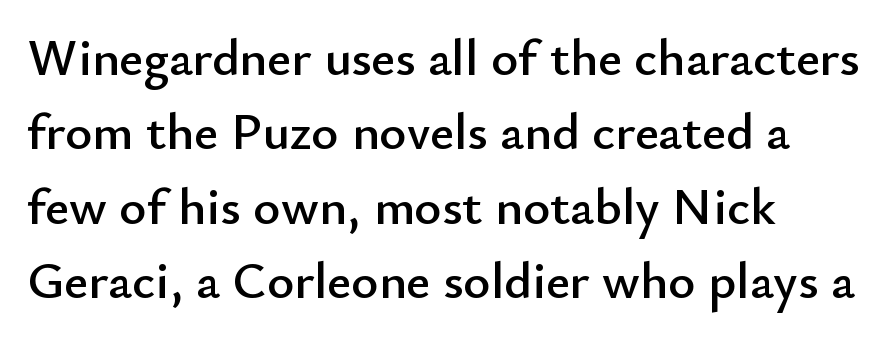
Line beginnings align vertically; line endings do not. Nobody touched the tracking dial on this one. The lines sit at an ordinary, default distance from one another. The gap between lines stays unmarked. The lettering stays uniformly vertical, giving the passage a roman look. The characters display no serif detailing; their extremities are plain.
